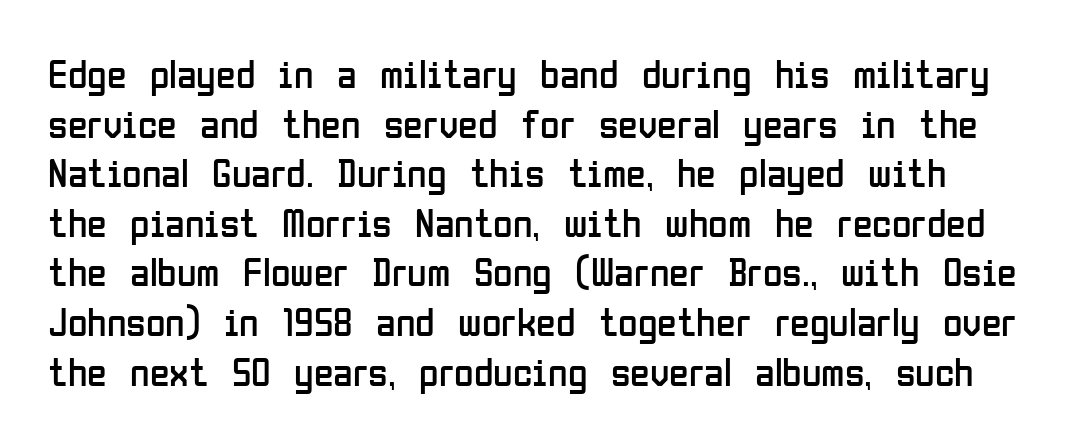
{"serif": "no", "italic": "no", "bold": "no", "weight": "regular", "width": "condensed", "stroke_contrast": "low", "x_height": "medium", "monospaced": "no", "underline": "no", "line_spacing_ratio": 1.24, "letter_spacing": "normal", "letter_spacing_em": 0.0, "glyph_px": 40}
